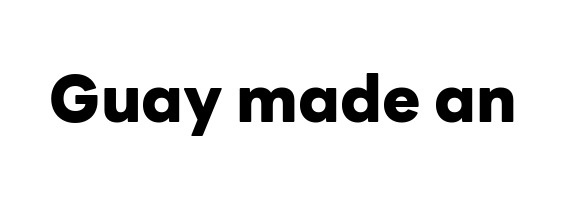
Q: Is the text bold? A: Yes.
Q: Is the text italic (slanted)? A: No, it is upright.
Q: Is the typeface a serif or a sans-serif typeface? A: Sans-serif.
Q: Is the text underlined? A: No.
Q: Is the spacing between letters normal or unusually wide? A: Normal.
Q: Width (condensed, normal, or wide)? A: Normal.
Q: Stroke contrast? A: Low.
Q: x-height? A: Medium.
Q: Monospaced? A: No.
